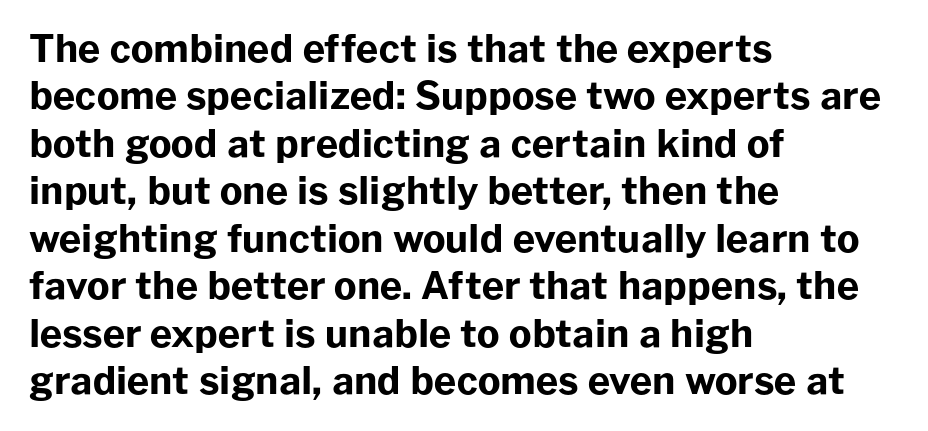
Heavy-handed strokes throughout: this text is bold. Lines of text with bare space underneath. How are the letters spaced? Ordinarily, with no added tracking. If you measured baseline to baseline, you'd find a middling distance. The letters advance in unequal steps, a hallmark of proportional type.
